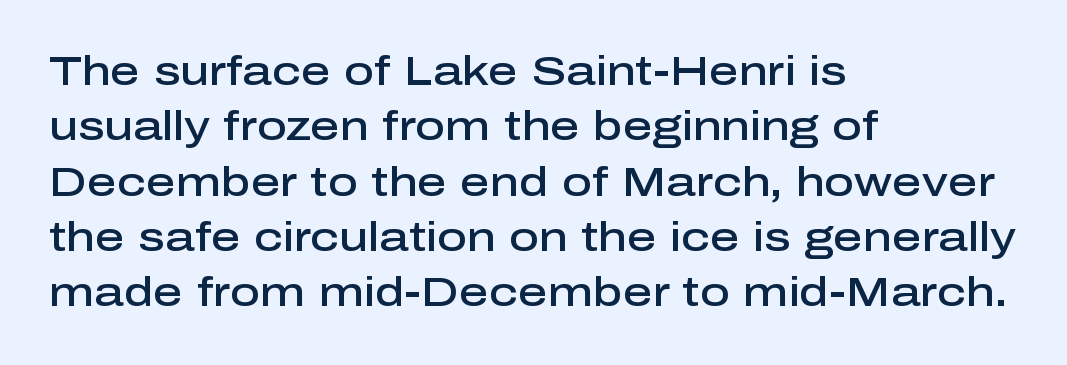
Q: Is the text bold? A: Semi-bold.
Q: Is the text italic (slanted)? A: No, it is upright.
Q: Is the typeface a serif or a sans-serif typeface? A: Sans-serif.
Q: Is the text underlined? A: No.
Q: How is the paragraph aligned? A: Left-aligned.
Q: Is the spacing between letters normal or unusually wide? A: Normal.
Q: Is the spacing between lines tight, normal or loose? A: Normal.
Q: Width (condensed, normal, or wide)? A: Normal.
Q: Stroke contrast? A: Low.
Q: x-height? A: Medium.
Q: Monospaced? A: No.
